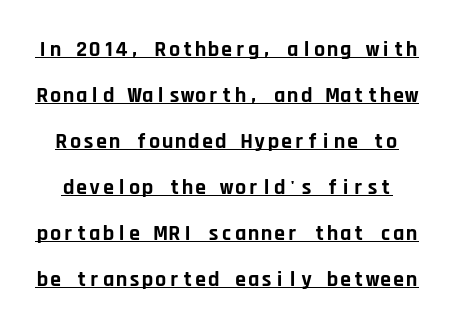
{"italic": "no", "bold": "yes", "underline": "yes", "line_spacing": "loose", "line_spacing_ratio": 2.09, "letter_spacing": "normal", "letter_spacing_em": 0.0, "glyph_px": 22}
